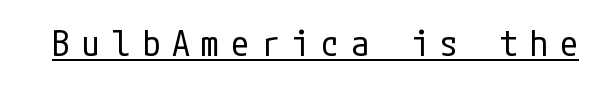
Q: Is the text bold? A: No.
Q: Is the text italic (slanted)? A: No, it is upright.
Q: Is the typeface a serif or a sans-serif typeface? A: Sans-serif.
Q: Is the text underlined? A: Yes.
Q: Is the spacing between letters normal or unusually wide? A: Unusually wide.
Q: Width (condensed, normal, or wide)? A: Condensed.
Q: Stroke contrast? A: Low.
Q: x-height? A: Medium.
